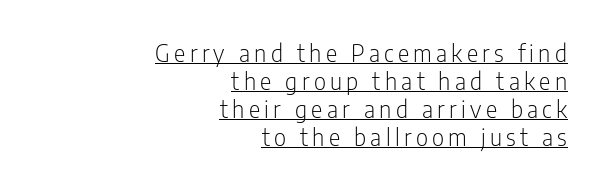
{"italic": "no", "bold": "no", "underline": "yes", "align": "right", "line_spacing_ratio": 1.17, "glyph_px": 24}
